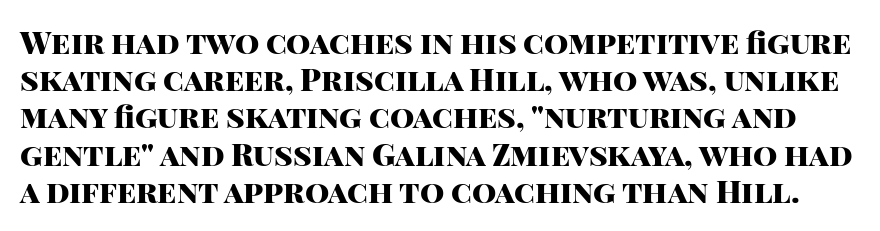
{"serif": "no", "italic": "no", "bold": "yes", "weight": "heavy", "width": "normal", "stroke_contrast": "high", "x_height": "large", "monospaced": "no", "underline": "no", "line_spacing_ratio": 1.2, "letter_spacing": "normal", "letter_spacing_em": 0.0, "glyph_px": 31}
